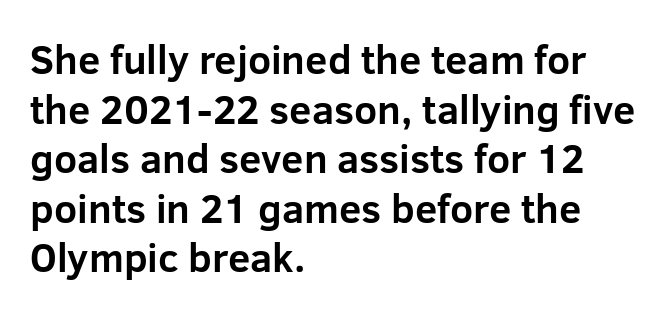
{"serif": "no", "italic": "no", "bold": "yes", "weight": "bold", "width": "normal", "stroke_contrast": "low", "x_height": "medium", "monospaced": "no", "underline": "no", "align": "left", "line_spacing_ratio": 1.24, "letter_spacing": "normal", "letter_spacing_em": 0.0, "glyph_px": 40}
